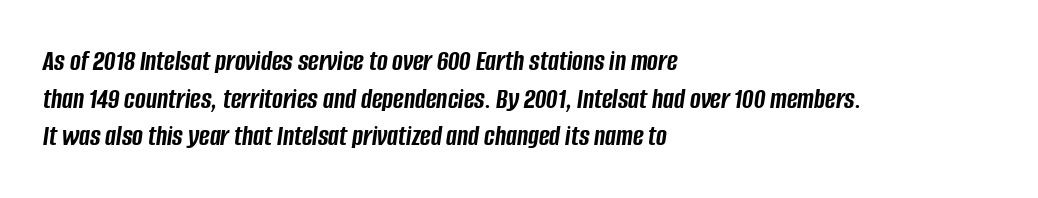
The image shows 29 px semibold, condensed type, italic (leaning right); set left-aligned, normal line spacing (1.3x), normal letter spacing, not underlined; low stroke contrast and a large x-height.
